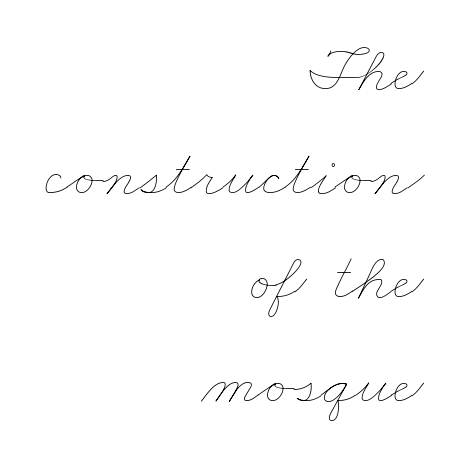
Plain, unruled lines of type. Which margin do the lines hug? The right one — the left edge is uneven. The font is comparable to plain body text, perhaps lighter. Does the leading feel generous? No, just average. The letterforms sit shoulder to shoulder at normal distance.
